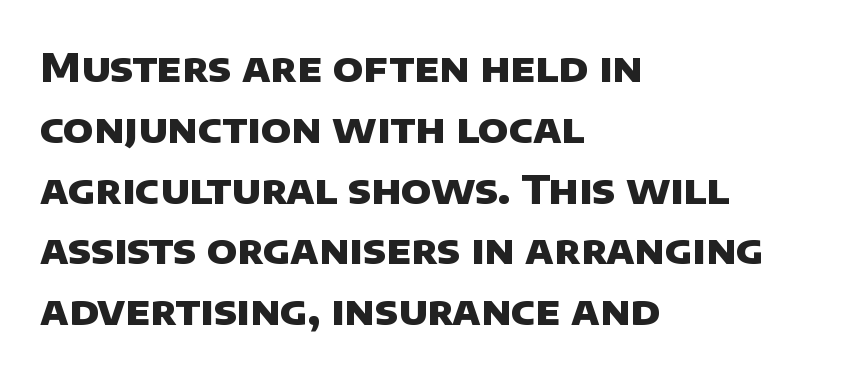
Q: Is the text bold? A: Yes.
Q: Is the typeface a serif or a sans-serif typeface? A: Sans-serif.
Q: Is the text underlined? A: No.
Q: How is the paragraph aligned? A: Left-aligned.
Q: Is the spacing between letters normal or unusually wide? A: Normal.
Q: Is the spacing between lines tight, normal or loose? A: Normal.
Q: Width (condensed, normal, or wide)? A: Normal.
Q: Stroke contrast? A: Low.
Q: x-height? A: Large.
Q: Monospaced? A: No.
